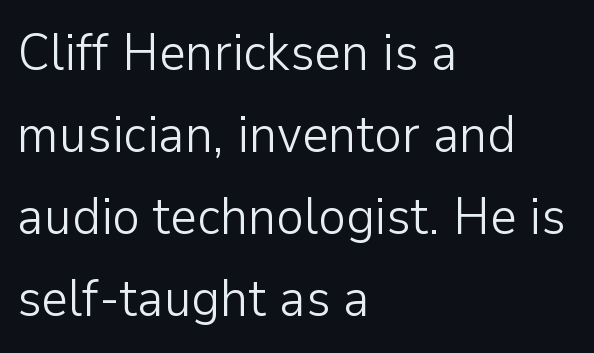
The image shows 52 px light sans-serif type, upright; set left-aligned, normal line spacing (1.58x), normal letter spacing, not underlined; low stroke contrast and a medium x-height.
